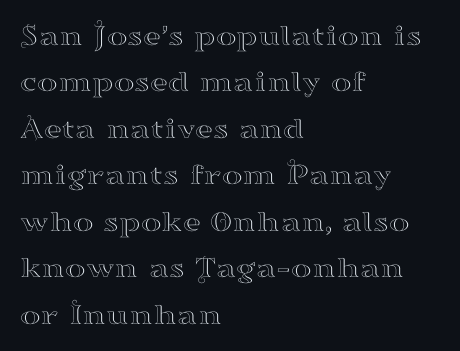
Leading: standard. Here the designer chose a conventional face with non-uniform glyph widths. Glance below the letters and you will spot only blank space. A typesetter would mark this as roman, not italic.
